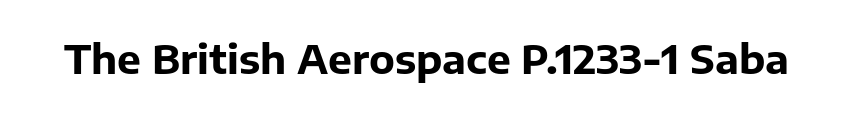
The type is set solid horizontally, with unmodified tracking. Descenders are the only things crossing below the line. Every letter is thick-stroked: bold, no question. Each letter keeps its own natural width here, so spacing adapts to shape.
